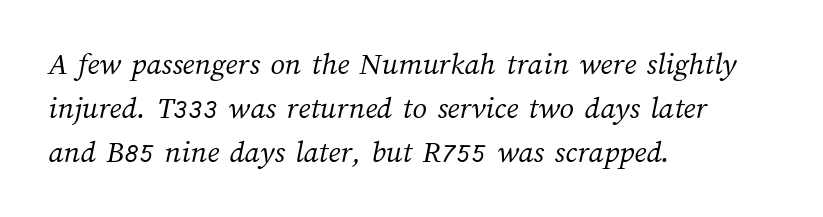
The image shows 32 px light type; set left-aligned, normal line spacing (1.37x), normal letter spacing, not underlined; medium stroke contrast and a medium x-height.
